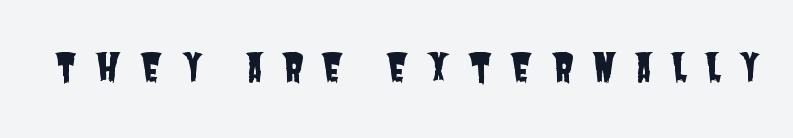
A typesetter would label this face a sans. The specimen omits any rule beneath the text block's lines. Spacing verdict: proportional, widths tailored to each character. These lines have a slow, spaced-out rhythm from letter to letter.
